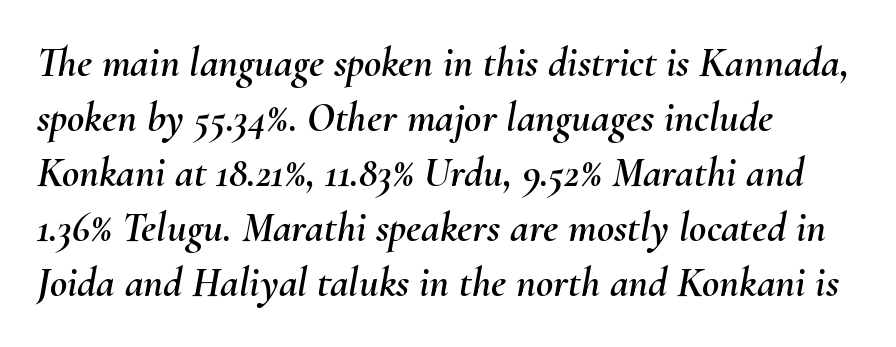
Q: Is the text italic (slanted)? A: Yes, it leans right by about 10 degrees.
Q: Is the text underlined? A: No.
Q: How is the paragraph aligned? A: Left-aligned.
Q: Is the spacing between letters normal or unusually wide? A: Normal.
Q: Is the spacing between lines tight, normal or loose? A: Normal.
Q: Width (condensed, normal, or wide)? A: Normal.
Q: Stroke contrast? A: Medium.
Q: x-height? A: Small.
Q: Monospaced? A: No.
